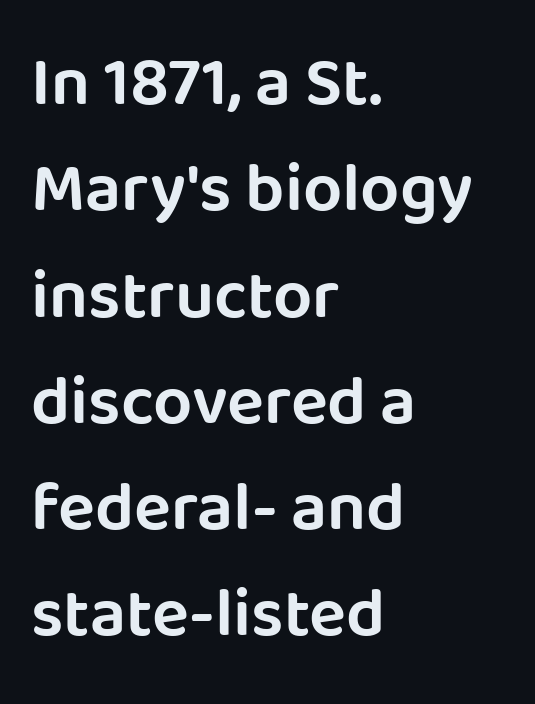
The face used here is rendered with its standard letterfit. The letters advance in unequal steps, a hallmark of proportional type. This rendering features lettering with no underline. Vertical strokes here are truly vertical. Observe the absence of serifs on each vertical stroke in this sample. Teacher's note: observe the even left margin — that is flush-left alignment.
